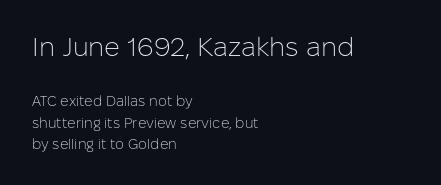
{"italic": "no", "bold": "no", "underline": "no", "align": "left", "line_spacing": "normal", "line_spacing_ratio": 1.55, "letter_spacing": "normal", "letter_spacing_em": 0.0, "larger_block": "first", "size_ratio": 1.86, "glyph_px": 26}
